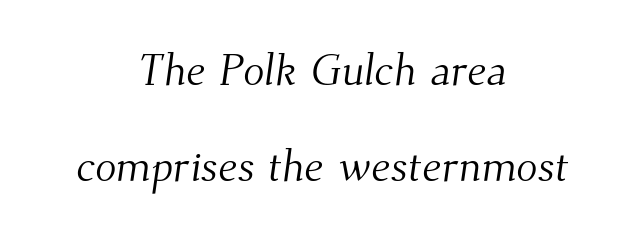
{"serif": "yes", "bold": "no", "weight": "light", "width": "normal", "stroke_contrast": "medium", "x_height": "small", "monospaced": "no", "underline": "no", "align": "center", "line_spacing": "loose", "line_spacing_ratio": 2.19, "letter_spacing": "normal", "letter_spacing_em": 0.0, "glyph_px": 44}
